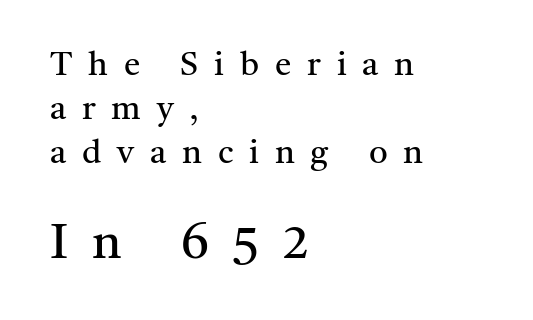
Q: Is the text bold? A: No.
Q: Is the text italic (slanted)? A: No, it is upright.
Q: Is the typeface a serif or a sans-serif typeface? A: Serif.
Q: Is the text underlined? A: No.
Q: How is the paragraph aligned? A: Left-aligned.
Q: Is the spacing between letters normal or unusually wide? A: Unusually wide.
Q: Is the spacing between lines tight, normal or loose? A: Normal.
Q: Which block of text is set in a larger size, the first (top) or the second (bottom)? A: The second (bottom) one.
Q: Width (condensed, normal, or wide)? A: Normal.
Q: Stroke contrast? A: Medium.
Q: x-height? A: Medium.
Q: Monospaced? A: No.
